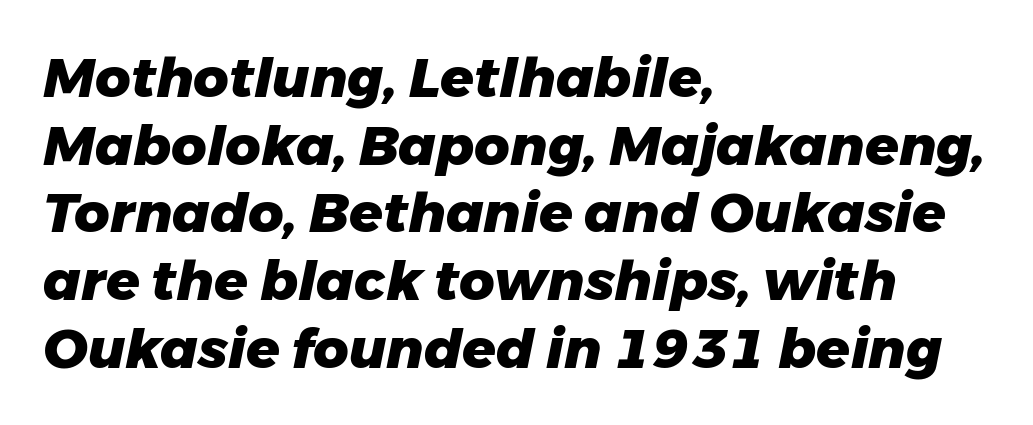
The font's italic variant was chosen for this text. The line texture is even and compact thanks to regular tracking. Bold? Absolutely — the strokes are thick and heavy. The passage shown is not underscored anywhere. The face used here is proportionally spaced, like ordinary book or web type.
